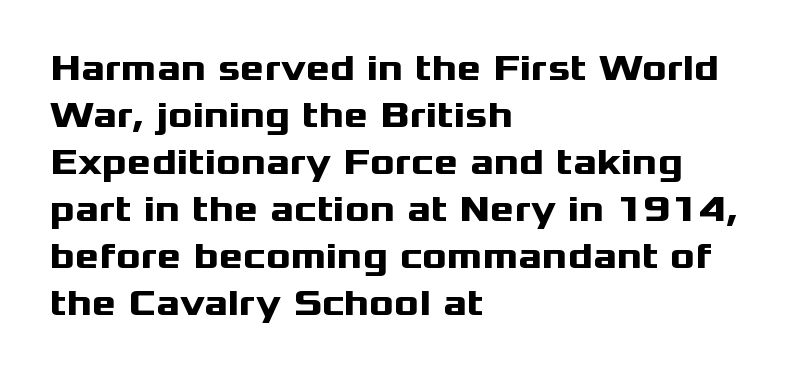
Q: Is the text bold? A: Yes.
Q: Is the text italic (slanted)? A: No, it is upright.
Q: Is the typeface a serif or a sans-serif typeface? A: Sans-serif.
Q: Is the text underlined? A: No.
Q: How is the paragraph aligned? A: Left-aligned.
Q: Is the spacing between letters normal or unusually wide? A: Normal.
Q: Is the spacing between lines tight, normal or loose? A: Normal.
Q: Width (condensed, normal, or wide)? A: Wide.
Q: Stroke contrast? A: Medium.
Q: x-height? A: Medium.
Q: Monospaced? A: No.
